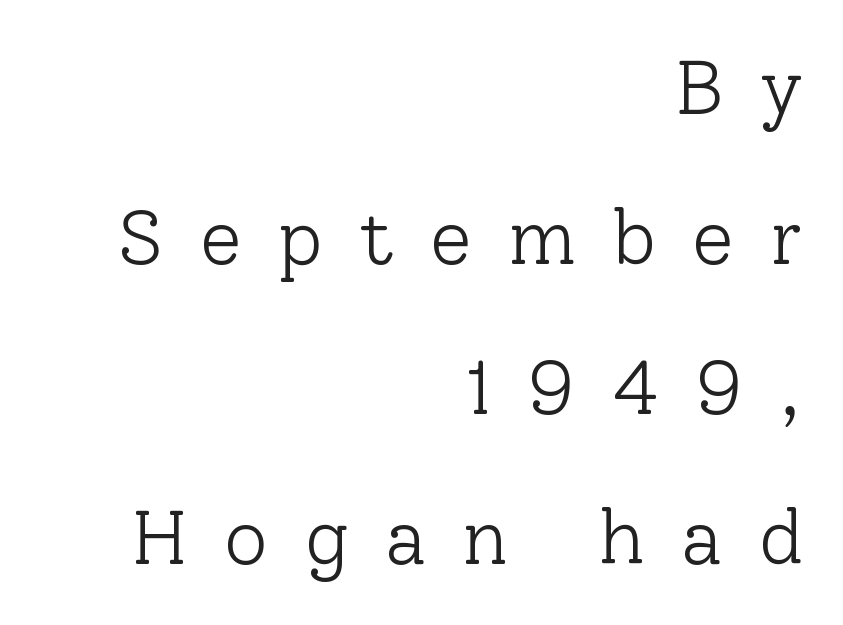
The image shows 77 px light serif type, upright; set right-aligned, loose line spacing (1.95x), unusually wide letter spacing (+0.46 em), not underlined; low stroke contrast and a medium x-height.
